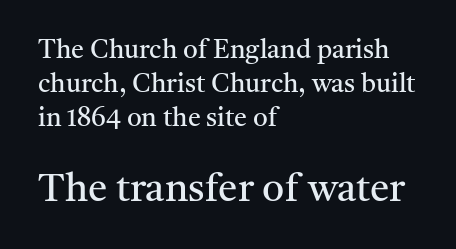
{"serif": "yes", "italic": "no", "bold": "no", "weight": "regular", "width": "normal", "stroke_contrast": "medium", "x_height": "medium", "monospaced": "no", "underline": "no", "align": "left", "line_spacing": "normal", "line_spacing_ratio": 1.3, "letter_spacing": "normal", "letter_spacing_em": 0.0, "larger_block": "second", "size_ratio": 1.5, "glyph_px": 39}
